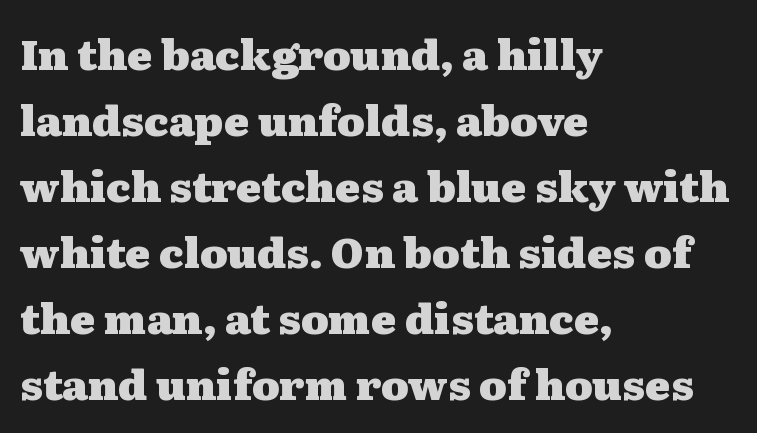
The image shows 42 px heavy, wide serif type, upright; set left-aligned, normal line spacing (1.57x), normal letter spacing, not underlined; medium stroke contrast and a medium x-height.
